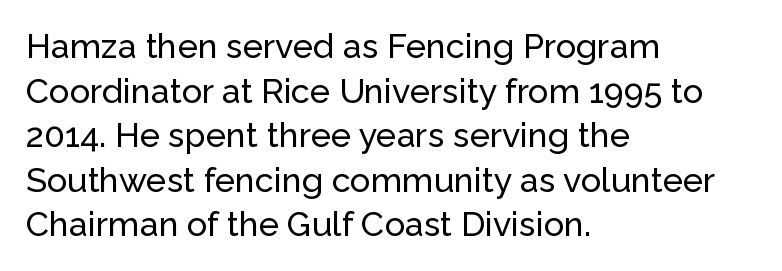
The passage shown is typeset with a sans-serif family. Character widths vary here, with narrow letters taking less room than wide ones. Vertically, the passage feels balanced, rows spaced as you'd expect. Between one letter and the next there's only the usual sliver of space. These lines stack with their left ends in a neat column. In terms of posture, this sample is upright.
